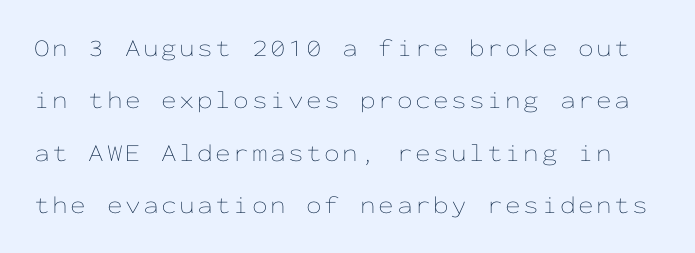
The image shows 25 px text type, upright; set loose line spacing (2.1x), not underlined.
